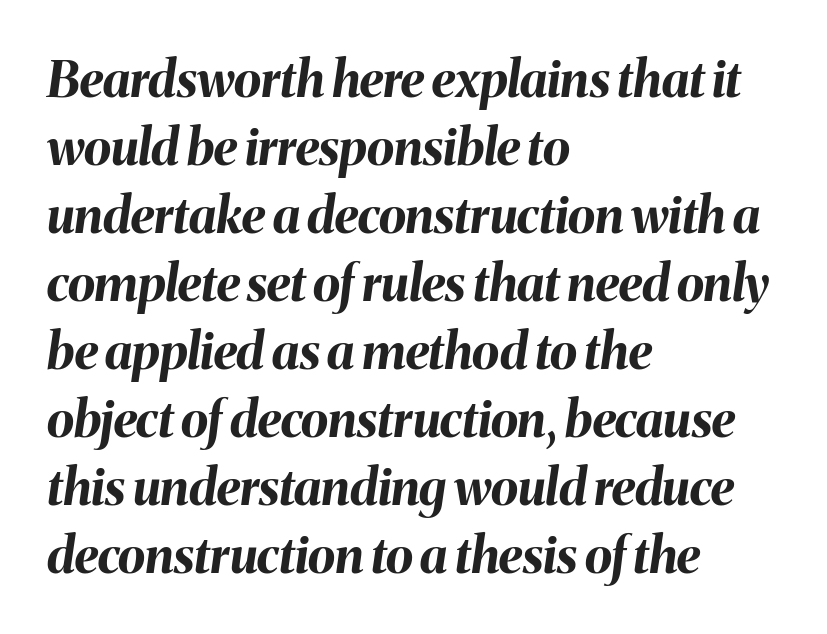
{"italic": "yes", "lean": "right", "slant_degrees": 8, "bold": "yes", "weight": "bold", "width": "normal", "stroke_contrast": "medium", "x_height": "medium", "monospaced": "no", "underline": "no", "align": "left", "line_spacing": "normal", "line_spacing_ratio": 1.36, "letter_spacing": "normal", "letter_spacing_em": 0.0, "glyph_px": 50}
